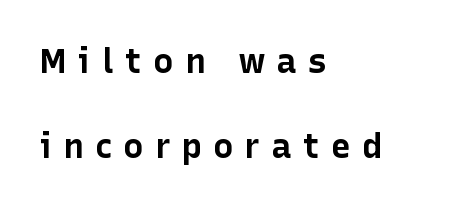
Q: Is the text bold? A: Yes.
Q: Is the text italic (slanted)? A: No, it is upright.
Q: Is the typeface a serif or a sans-serif typeface? A: Sans-serif.
Q: Is the text underlined? A: No.
Q: How is the paragraph aligned? A: Left-aligned.
Q: Is the spacing between letters normal or unusually wide? A: Unusually wide.
Q: Is the spacing between lines tight, normal or loose? A: Loose.
Q: Width (condensed, normal, or wide)? A: Normal.
Q: Stroke contrast? A: Low.
Q: x-height? A: Medium.
Q: Monospaced? A: No.
